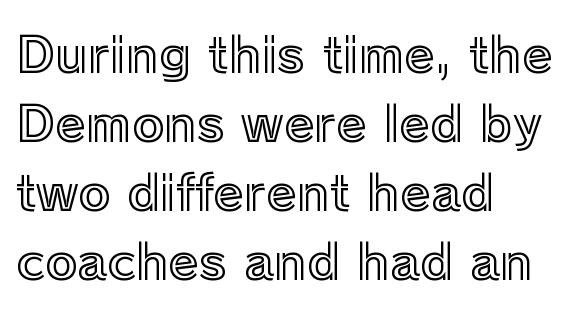
{"italic": "no", "width": "normal", "x_height": "medium", "monospaced": "no", "underline": "no", "align": "left", "line_spacing": "normal", "line_spacing_ratio": 1.41, "letter_spacing": "normal", "letter_spacing_em": 0.0, "glyph_px": 49}
